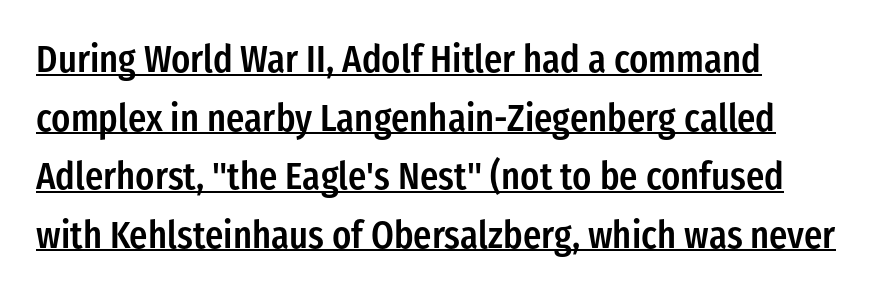
No italicization has been applied; the sample stays upright. Underlined type. The passage shown has conventional tracking throughout. Do the characters align in a grid? No, the font is proportional. The block of text has a typical density, with ordinary space between rows.
